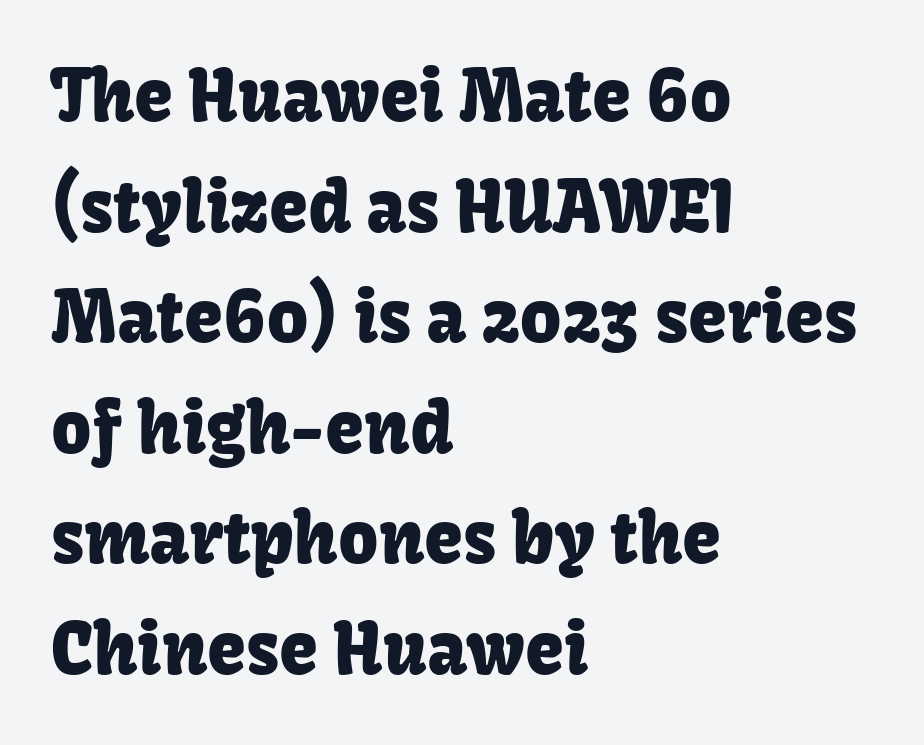
The image shows 70 px sans-serif type, upright; set left-aligned, normal line spacing (1.58x), normal letter spacing, not underlined; low stroke contrast and a medium x-height.
